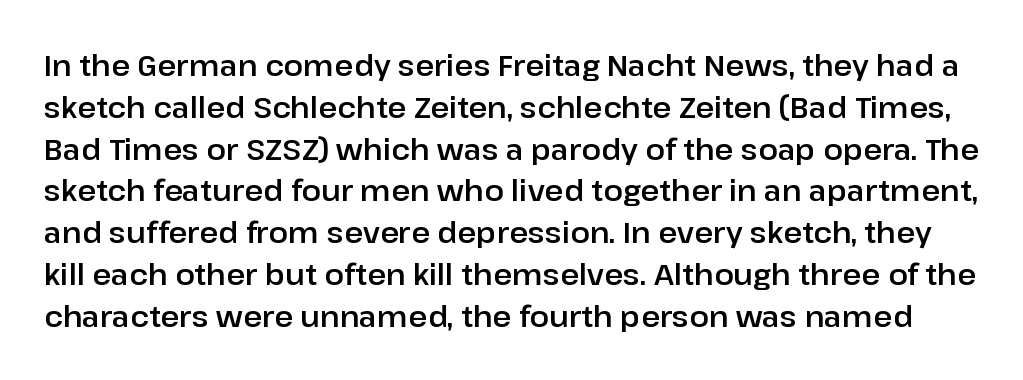
The image shows 29 px sans-serif type, upright; set normal line spacing (1.44x), normal letter spacing, not underlined; low stroke contrast and a medium x-height.
